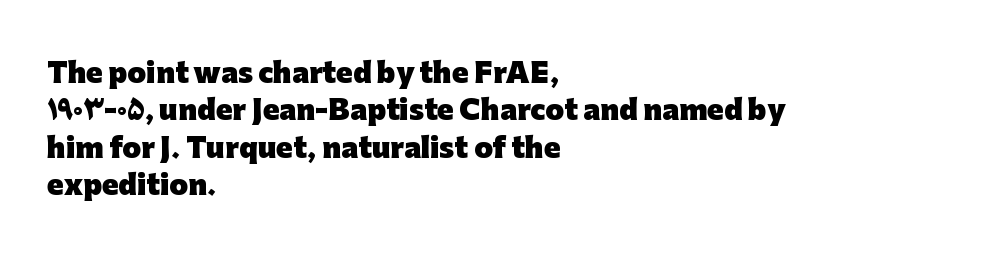
Q: Is the text bold? A: Yes.
Q: Is the text italic (slanted)? A: No, it is upright.
Q: Is the text underlined? A: No.
Q: How is the paragraph aligned? A: Left-aligned.
Q: Is the spacing between letters normal or unusually wide? A: Normal.
Q: Is the spacing between lines tight, normal or loose? A: Normal.
